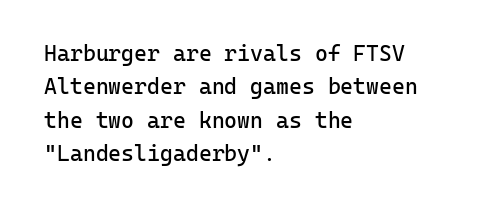
{"italic": "no", "bold": "no", "underline": "no", "align": "left", "line_spacing": "normal", "line_spacing_ratio": 1.52, "letter_spacing": "normal", "letter_spacing_em": 0.0, "glyph_px": 22}
